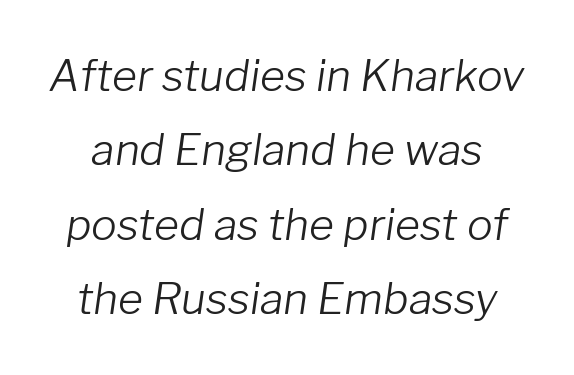
The image shows 43 px light type, italic (leaning right); set line spacing 1.73x, normal letter spacing, not underlined; low stroke contrast and a medium x-height.
